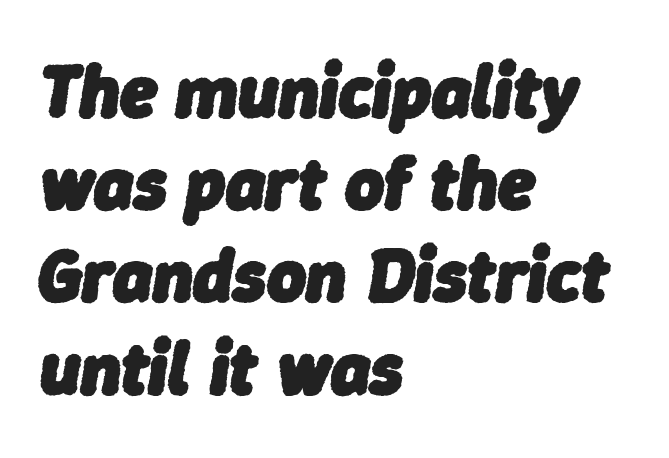
{"italic": "yes", "lean": "right", "slant_degrees": 9, "bold": "yes", "weight": "heavy", "width": "normal", "stroke_contrast": "low", "x_height": "medium", "monospaced": "no", "underline": "no", "align": "left", "line_spacing_ratio": 1.23, "letter_spacing": "normal", "letter_spacing_em": 0.0, "glyph_px": 75}
